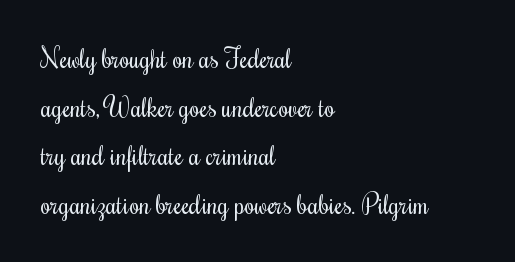
The rendering anchors every line to the left-hand side. The gaps between neighbouring characters are ordinary and unremarkable. The passage shown is not bold in any degree. The baseline area is clear.
